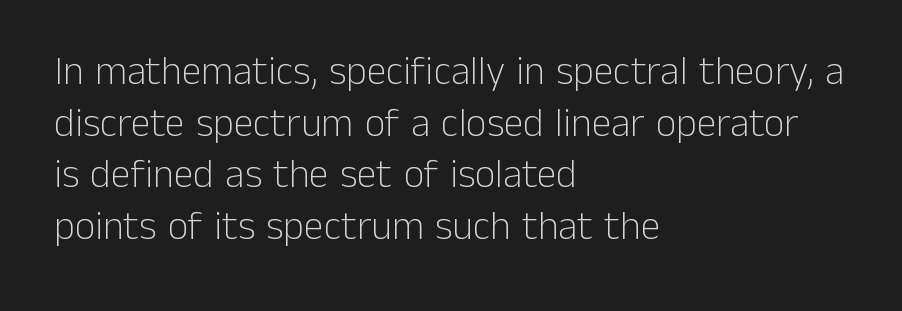
Regarding leading, the lines here are spaced in the standard way. Check the space under the baseline: it is left empty. Alignment: flush left. The text was rendered using a sans face with plain stroke endings.
